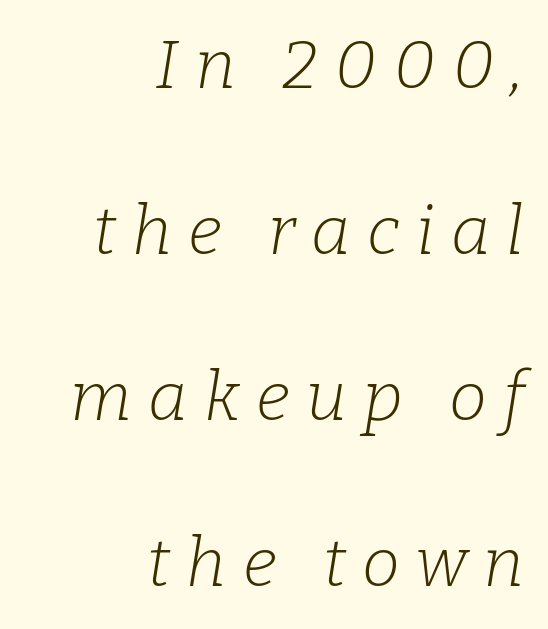
Stroke terminals: seriffed. The specimen reads as italic at a glance. Unmarked baselines from the first word to the last. Leading is clearly above the norm, producing a sparse column. No chunkiness to these letters — they're not bold.
